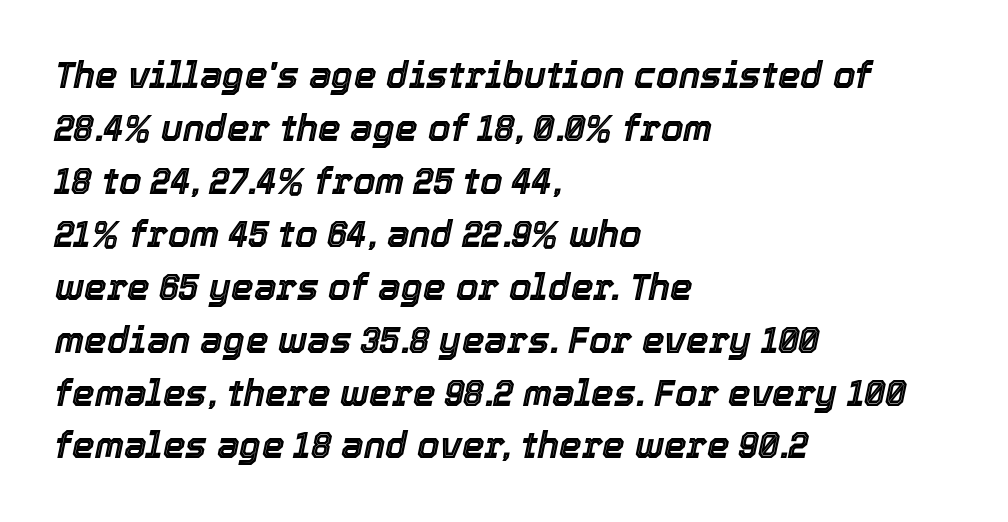
Q: Is the text italic (slanted)? A: Yes, it leans right by about 12 degrees.
Q: Is the text underlined? A: No.
Q: How is the paragraph aligned? A: Left-aligned.
Q: Is the spacing between letters normal or unusually wide? A: Normal.
Q: Is the spacing between lines tight, normal or loose? A: Normal.
Q: Width (condensed, normal, or wide)? A: Normal.
Q: x-height? A: Medium.
Q: Monospaced? A: No.
